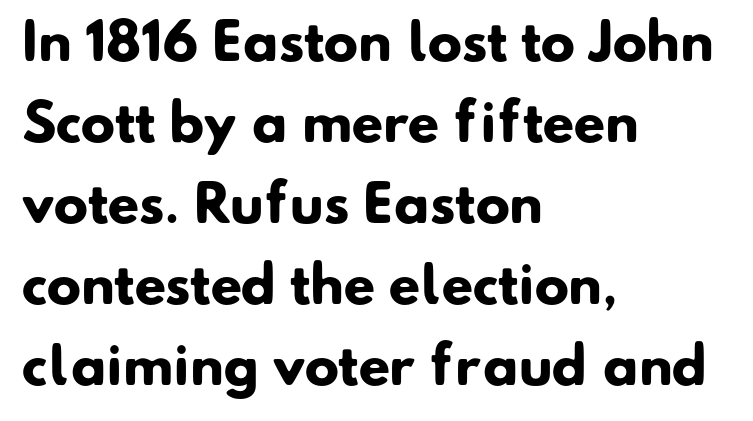
Q: Is the text bold? A: Yes.
Q: Is the typeface a serif or a sans-serif typeface? A: Sans-serif.
Q: Is the text underlined? A: No.
Q: How is the paragraph aligned? A: Left-aligned.
Q: Is the spacing between letters normal or unusually wide? A: Normal.
Q: Is the spacing between lines tight, normal or loose? A: Normal.
Q: Width (condensed, normal, or wide)? A: Normal.
Q: Stroke contrast? A: Low.
Q: x-height? A: Small.
Q: Monospaced? A: No.
